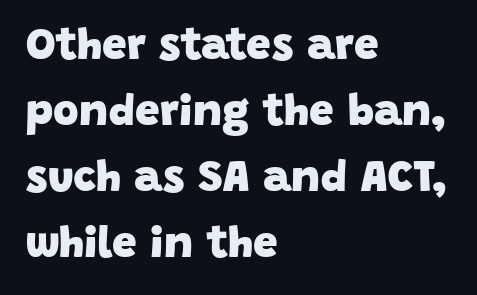
{"serif": "no", "bold": "yes", "weight": "heavy", "width": "normal", "stroke_contrast": "low", "x_height": "large", "monospaced": "no", "underline": "no", "align": "left", "line_spacing": "normal", "line_spacing_ratio": 1.5, "letter_spacing": "normal", "letter_spacing_em": 0.0, "glyph_px": 44}
